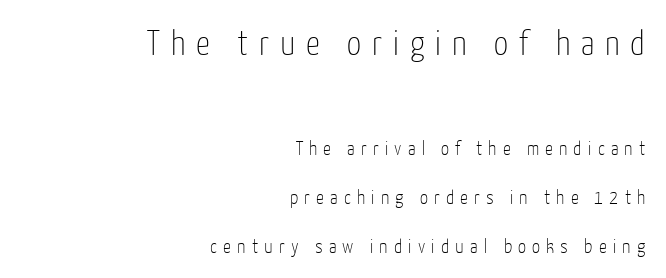
The more generous point size was reserved for the upper chunk. The characters display no serif detailing; their extremities are plain. The text block is weighted toward the right margin, trailing off unevenly leftward. Notice the wide empty band between every row — that's loose leading. Here the glyphs are tracked loosely, breaking word shapes into spaced letters.
